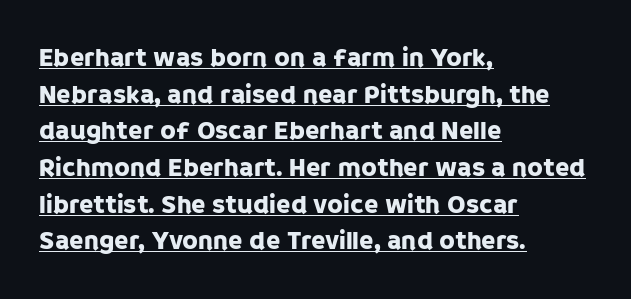
The image shows 26 px text type, upright; set left-aligned, normal line spacing (1.41x), normal letter spacing, underlined.
